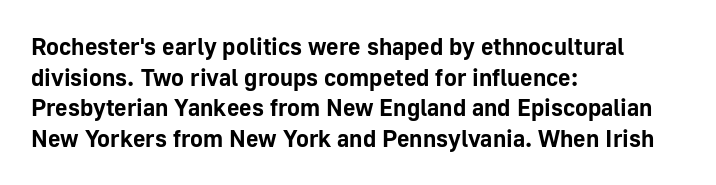
Q: Is the text bold? A: Yes.
Q: Is the text italic (slanted)? A: No, it is upright.
Q: Is the text underlined? A: No.
Q: How is the paragraph aligned? A: Left-aligned.
Q: Is the spacing between letters normal or unusually wide? A: Normal.
Q: Is the spacing between lines tight, normal or loose? A: Normal.
